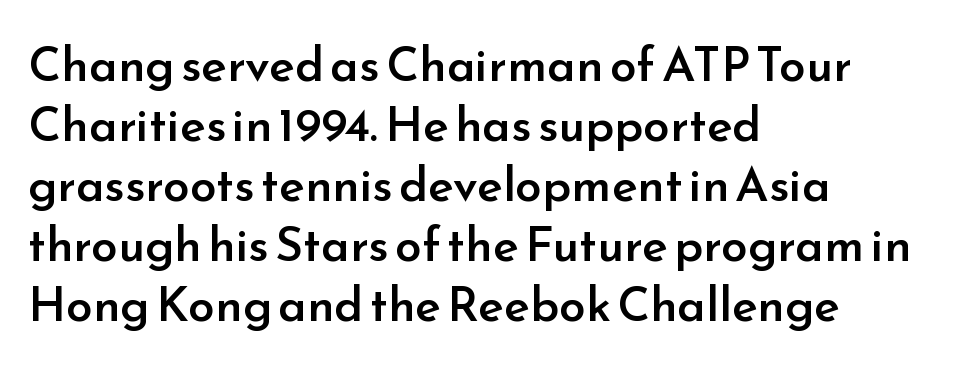
The glyphs in this specimen are sans serif. Line starts are locked; line ends wander. Think of a printed novel: that variable character pitch is what you see here. The letters stand straight up with perfectly vertical stems. Look at the tracking — it's just the regular setting, nothing added.
